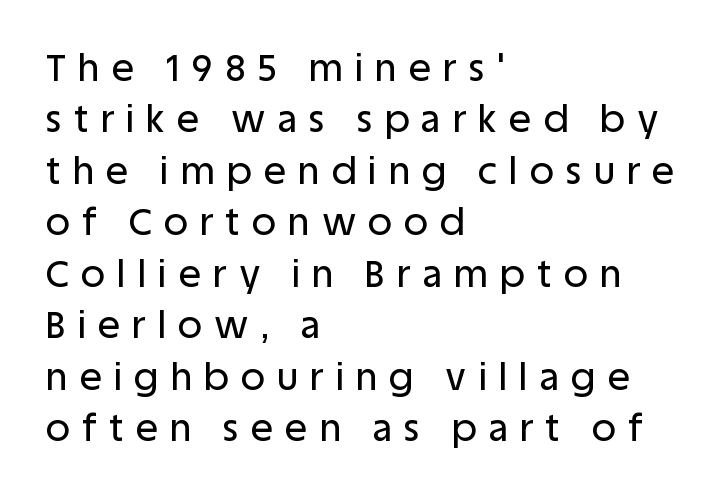
Q: Is the text italic (slanted)? A: No, it is upright.
Q: Is the typeface a serif or a sans-serif typeface? A: Sans-serif.
Q: Is the text underlined? A: No.
Q: How is the paragraph aligned? A: Left-aligned.
Q: Is the spacing between letters normal or unusually wide? A: Unusually wide.
Q: Is the spacing between lines tight, normal or loose? A: Normal.
Q: Width (condensed, normal, or wide)? A: Normal.
Q: Stroke contrast? A: Low.
Q: x-height? A: Large.
Q: Monospaced? A: No.
